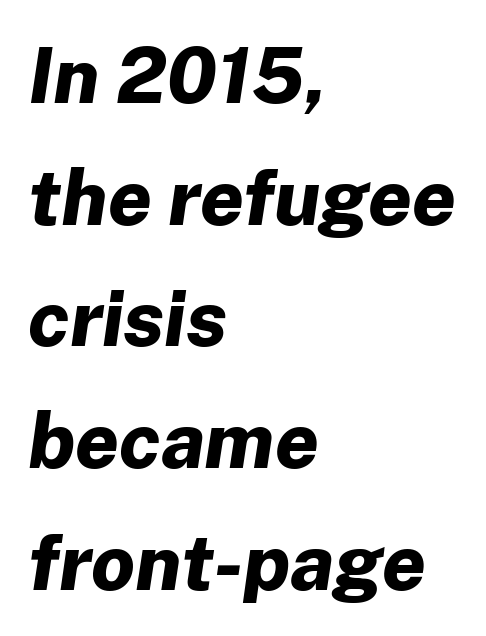
Q: Is the text bold? A: Yes.
Q: Is the text italic (slanted)? A: Yes, it leans right by about 8 degrees.
Q: Is the text underlined? A: No.
Q: How is the paragraph aligned? A: Left-aligned.
Q: Is the spacing between letters normal or unusually wide? A: Normal.
Q: Is the spacing between lines tight, normal or loose? A: Normal.
Q: Width (condensed, normal, or wide)? A: Normal.
Q: Stroke contrast? A: Low.
Q: x-height? A: Medium.
Q: Monospaced? A: No.
